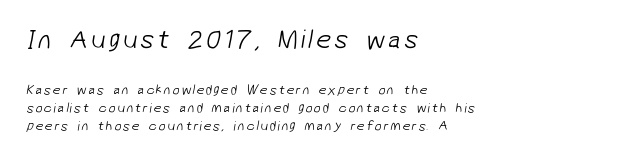
Q: Is the text bold? A: No.
Q: Is the text underlined? A: No.
Q: How is the paragraph aligned? A: Left-aligned.
Q: Is the spacing between lines tight, normal or loose? A: Normal.
Q: Which block of text is set in a larger size, the first (top) or the second (bottom)? A: The first (top) one.
